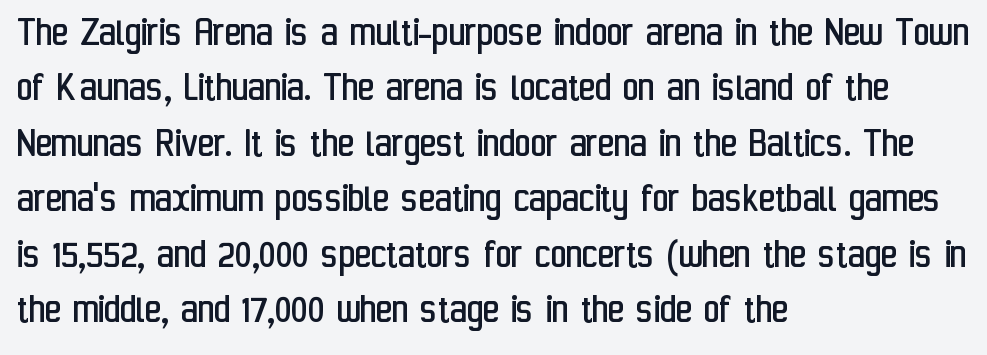
Q: Is the text bold? A: No.
Q: Is the text italic (slanted)? A: No, it is upright.
Q: Is the typeface a serif or a sans-serif typeface? A: Sans-serif.
Q: Is the text underlined? A: No.
Q: How is the paragraph aligned? A: Left-aligned.
Q: Is the spacing between letters normal or unusually wide? A: Normal.
Q: Is the spacing between lines tight, normal or loose? A: Normal.
Q: Width (condensed, normal, or wide)? A: Condensed.
Q: Stroke contrast? A: Low.
Q: x-height? A: Medium.
Q: Monospaced? A: No.
